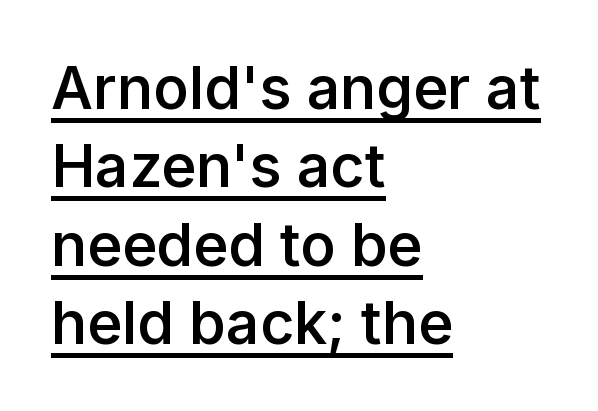
The image shows 59 px semibold sans-serif type, upright; set left-aligned, normal line spacing (1.33x), normal letter spacing, underlined; low stroke contrast and a medium x-height.
